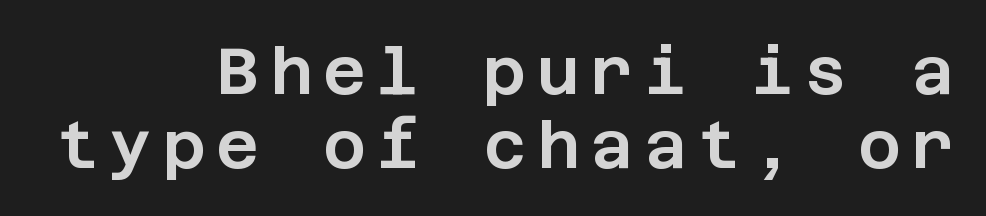
The image shows 66 px sans-serif type, upright; set right-aligned, tight line spacing (1.12x), not underlined; low stroke contrast and a large x-height.
